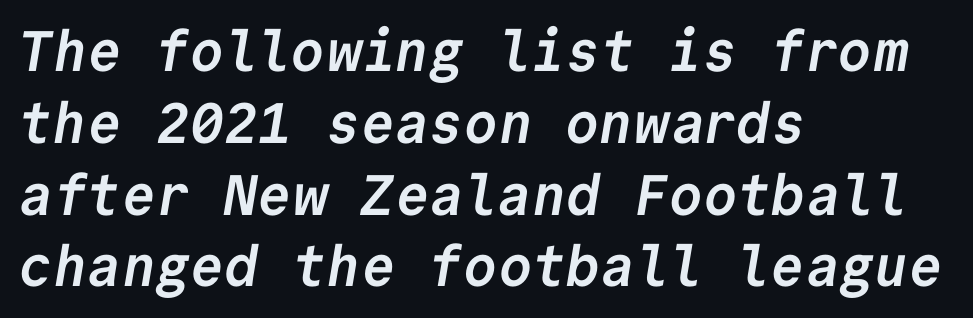
The rendering shows plain stroke endings on the letterforms — a sans-serif design. The zone under the glyphs is completely vacant. Short and long lines alike share a common starting point at left. Regular leading. Compared with typical body copy, the letter spacing here is the same.
